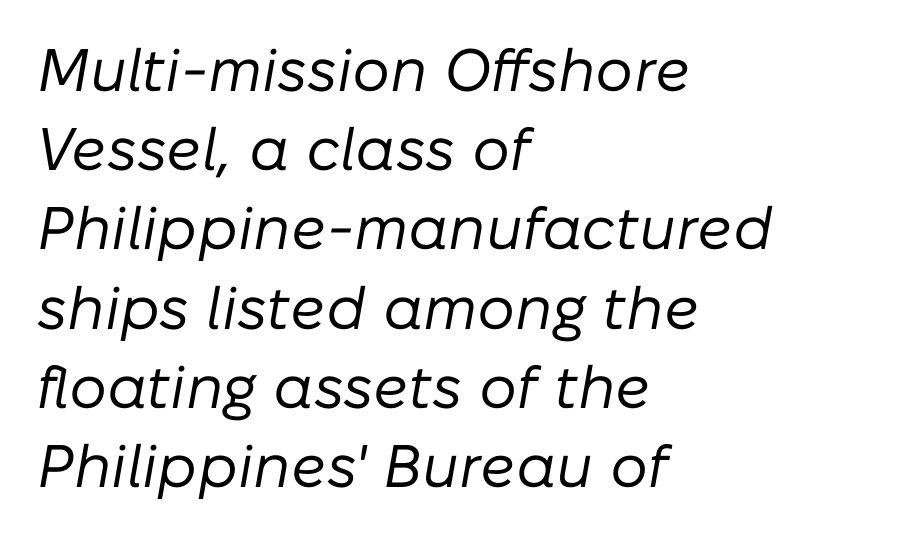
Q: Is the text bold? A: No.
Q: Is the text italic (slanted)? A: Yes, it leans right by about 10 degrees.
Q: Is the text underlined? A: No.
Q: How is the paragraph aligned? A: Left-aligned.
Q: Is the spacing between letters normal or unusually wide? A: Normal.
Q: Is the spacing between lines tight, normal or loose? A: Normal.
Q: Width (condensed, normal, or wide)? A: Normal.
Q: Stroke contrast? A: Low.
Q: x-height? A: Medium.
Q: Monospaced? A: No.
